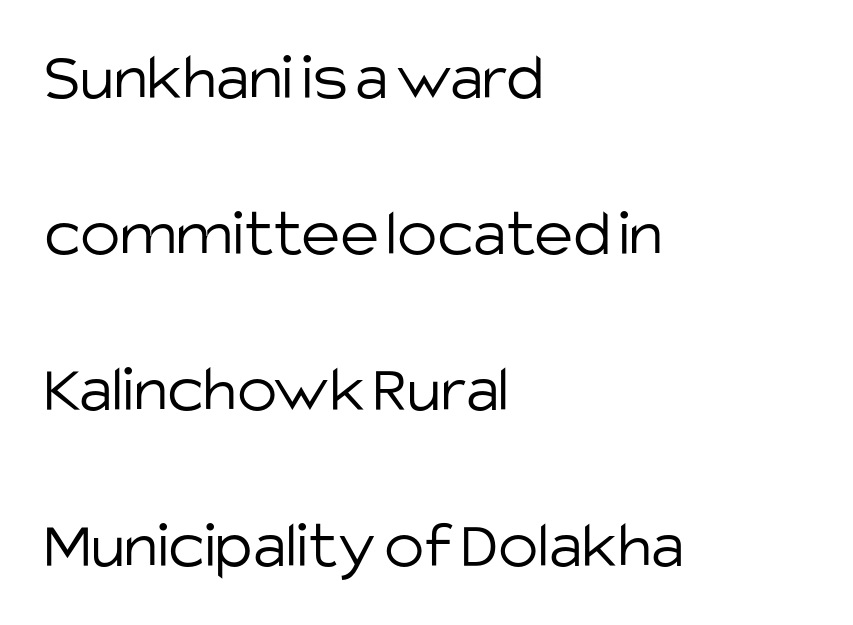
Horizontal bands of white between lines are thick stripes. Nobody drew a line under any word here. Character widths vary here, with narrow letters taking less room than wide ones. The font's upright variant was chosen for this text. The lines in this sample share a left origin and differ only in where they stop.
